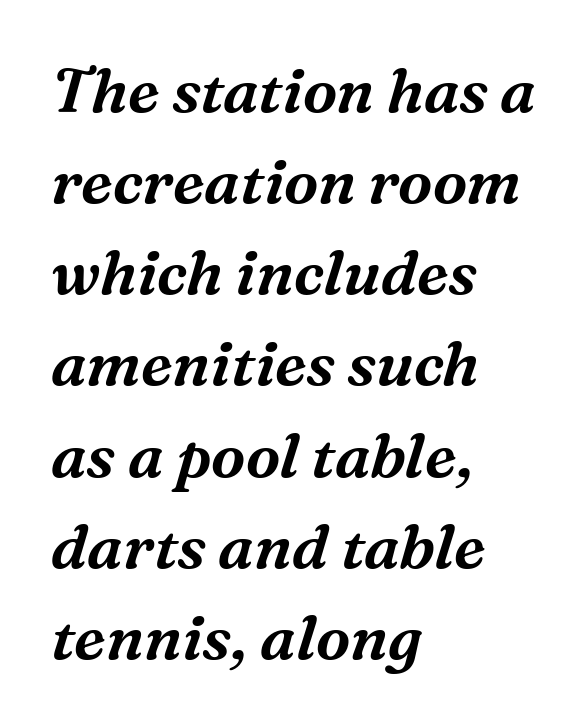
Typographically, this falls in the serif category. Where is the straight margin? On the left. Is the letter spacing exaggerated? No — it looks like the ordinary default. Descenders hang freely into open space. In terms of posture, this sample is oblique.
